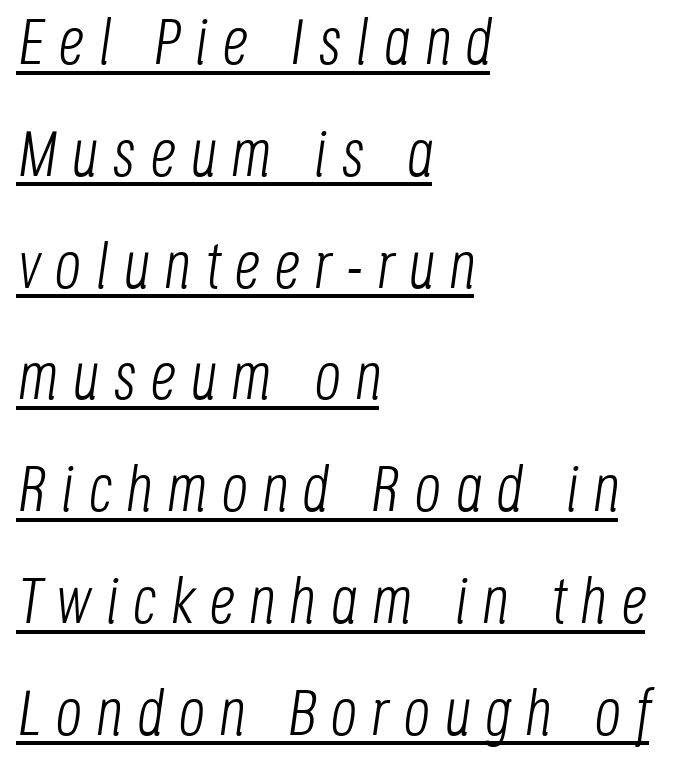
The image shows 65 px light, condensed type, italic (leaning right); set left-aligned, line spacing 1.72x, unusually wide letter spacing (+0.22 em), underlined; low stroke contrast and a large x-height.
